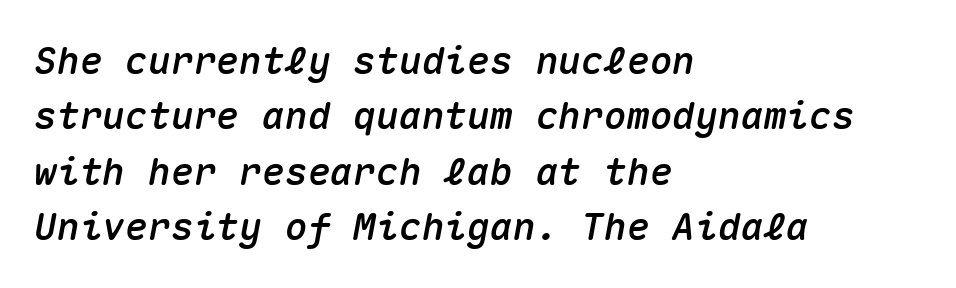
Q: Is the text italic (slanted)? A: Yes, it leans right by about 10 degrees.
Q: Is the text underlined? A: No.
Q: How is the paragraph aligned? A: Left-aligned.
Q: Is the spacing between letters normal or unusually wide? A: Normal.
Q: Is the spacing between lines tight, normal or loose? A: Normal.
Q: Width (condensed, normal, or wide)? A: Normal.
Q: Stroke contrast? A: Medium.
Q: x-height? A: Medium.
Q: Monospaced? A: Yes.
